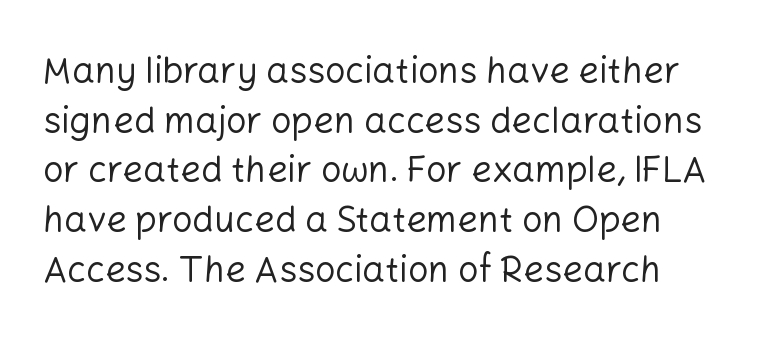
Q: Is the text bold? A: No.
Q: Is the text italic (slanted)? A: No, it is upright.
Q: Is the typeface a serif or a sans-serif typeface? A: Sans-serif.
Q: Is the text underlined? A: No.
Q: Is the spacing between letters normal or unusually wide? A: Normal.
Q: Is the spacing between lines tight, normal or loose? A: Normal.
Q: Width (condensed, normal, or wide)? A: Normal.
Q: Stroke contrast? A: Low.
Q: x-height? A: Medium.
Q: Monospaced? A: No.
